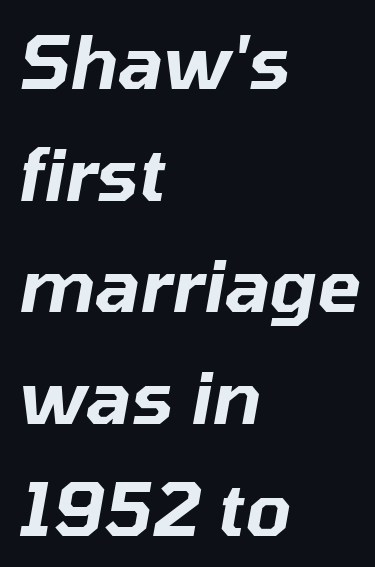
{"italic": "yes", "lean": "right", "slant_degrees": 10, "width": "normal", "stroke_contrast": "low", "x_height": "medium", "monospaced": "no", "underline": "no", "align": "left", "line_spacing": "normal", "line_spacing_ratio": 1.53, "letter_spacing": "normal", "letter_spacing_em": 0.0, "glyph_px": 73}
